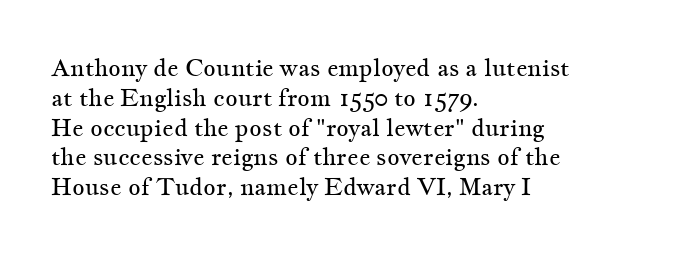
The image shows 24 px text type, upright; set left-aligned, line spacing 1.24x, normal letter spacing, not underlined.
